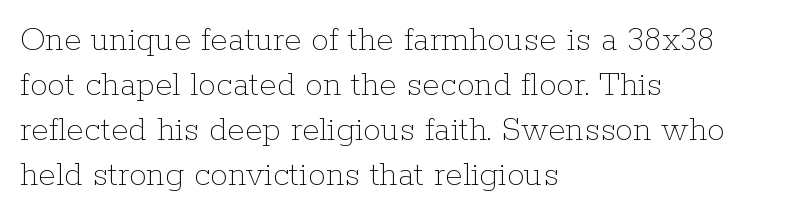
Teacher's note: observe the even left margin — that is flush-left alignment. Honestly, the letter spacing is just normal — you wouldn't notice it. The leading is moderate, giving the passage an even texture. The glyphs are unaccompanied by any horizontal stroke below them. This sample has the flowing, uneven cadence of proportional lettering.
